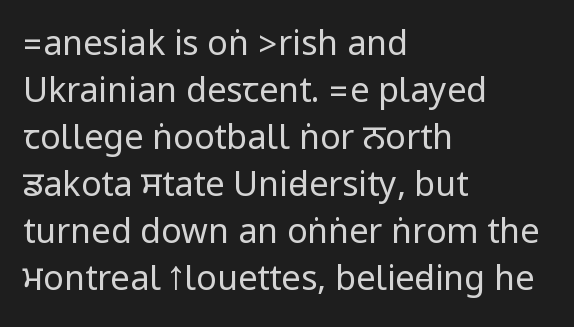
A clean baseline with only descenders dipping below it. Horizontal alignment here is leftward, the default for most running prose. Each letter's strokes conclude bluntly, with no projecting serifs. Quick note: not italic, upright.
